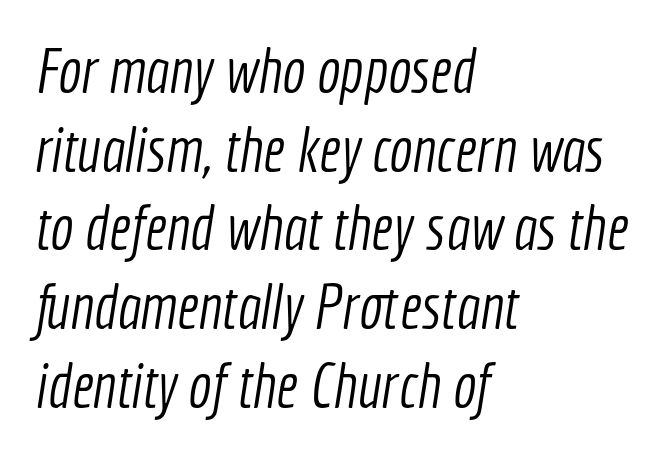
Q: Is the text bold? A: No.
Q: Is the typeface a serif or a sans-serif typeface? A: Sans-serif.
Q: Is the text underlined? A: No.
Q: How is the paragraph aligned? A: Left-aligned.
Q: Is the spacing between letters normal or unusually wide? A: Normal.
Q: Is the spacing between lines tight, normal or loose? A: Normal.
Q: Width (condensed, normal, or wide)? A: Condensed.
Q: x-height? A: Medium.
Q: Monospaced? A: No.
